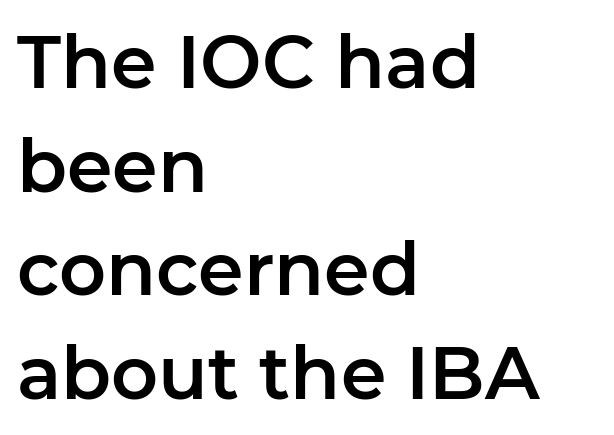
Q: Is the text italic (slanted)? A: No, it is upright.
Q: Is the typeface a serif or a sans-serif typeface? A: Sans-serif.
Q: Is the text underlined? A: No.
Q: How is the paragraph aligned? A: Left-aligned.
Q: Is the spacing between letters normal or unusually wide? A: Normal.
Q: Is the spacing between lines tight, normal or loose? A: Normal.
Q: Width (condensed, normal, or wide)? A: Normal.
Q: Stroke contrast? A: Low.
Q: x-height? A: Medium.
Q: Monospaced? A: No.
